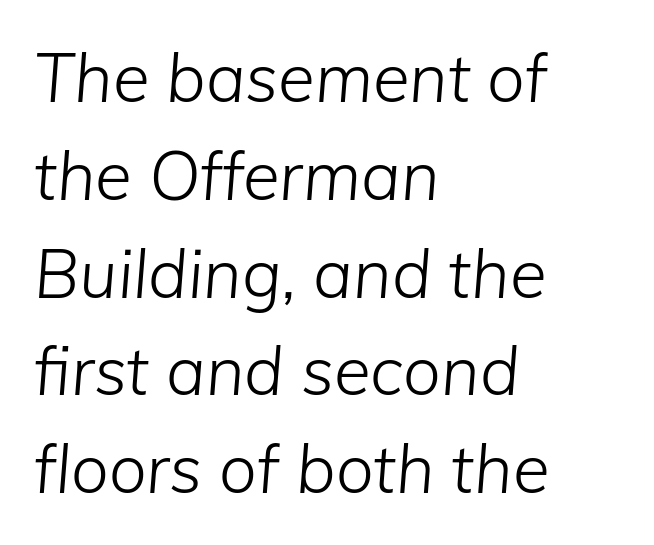
Unbolded letterforms with no extra heft. Underline: absent. The rendering uses natural spacing where letterforms have individual widths. The setting favours the left margin, as ordinary paragraphs usually do.
